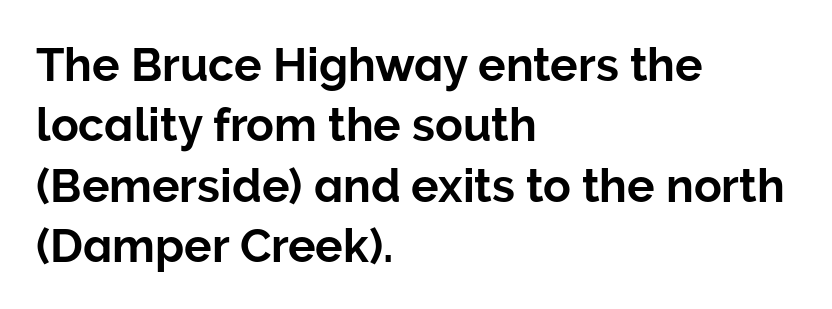
{"serif": "no", "italic": "no", "width": "normal", "stroke_contrast": "low", "x_height": "medium", "monospaced": "no", "underline": "no", "align": "left", "line_spacing": "normal", "line_spacing_ratio": 1.31, "letter_spacing": "normal", "letter_spacing_em": 0.0, "glyph_px": 46}
